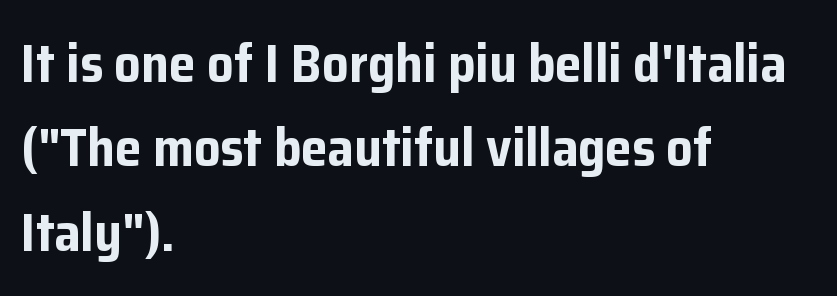
Q: Is the text bold? A: Yes.
Q: Is the text italic (slanted)? A: No, it is upright.
Q: Is the typeface a serif or a sans-serif typeface? A: Sans-serif.
Q: Is the text underlined? A: No.
Q: How is the paragraph aligned? A: Left-aligned.
Q: Is the spacing between letters normal or unusually wide? A: Normal.
Q: Is the spacing between lines tight, normal or loose? A: Normal.
Q: Width (condensed, normal, or wide)? A: Normal.
Q: Stroke contrast? A: Low.
Q: x-height? A: Medium.
Q: Monospaced? A: No.
